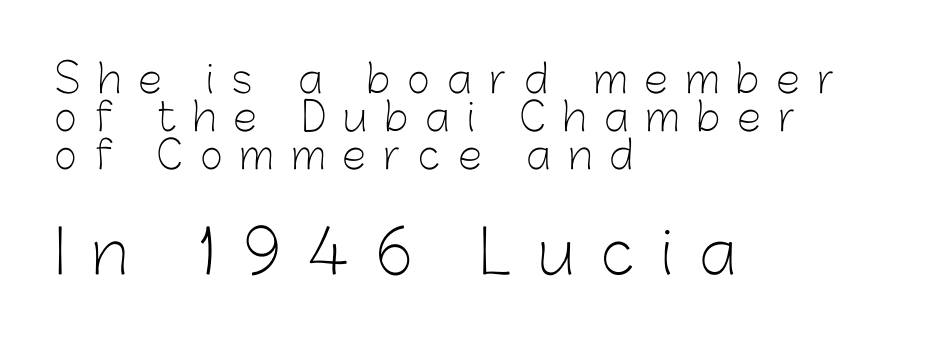
Q: Is the text bold? A: No.
Q: Is the text italic (slanted)? A: No, it is upright.
Q: Is the typeface a serif or a sans-serif typeface? A: Sans-serif.
Q: Is the text underlined? A: No.
Q: How is the paragraph aligned? A: Left-aligned.
Q: Is the spacing between letters normal or unusually wide? A: Unusually wide.
Q: Is the spacing between lines tight, normal or loose? A: Tight.
Q: Which block of text is set in a larger size, the first (top) or the second (bottom)? A: The second (bottom) one.
Q: Width (condensed, normal, or wide)? A: Normal.
Q: Stroke contrast? A: Low.
Q: x-height? A: Medium.
Q: Monospaced? A: No.
